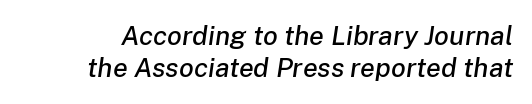
The line texture is even and compact thanks to regular tracking. The rendering applies a slant to the glyphs. Anything drawn beneath the words? Only blank space.
